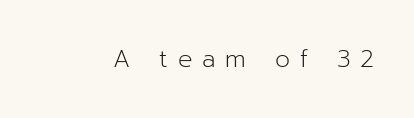
Q: Is the text bold? A: No.
Q: Is the text italic (slanted)? A: No, it is upright.
Q: Is the text underlined? A: No.
Q: Is the spacing between letters normal or unusually wide? A: Unusually wide.
